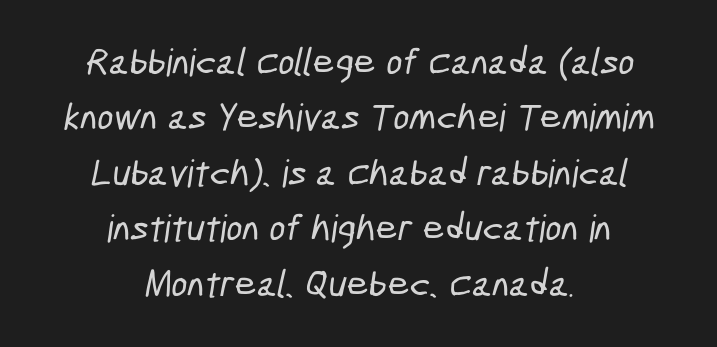
The image shows 38 px condensed sans-serif type; set centered, normal line spacing (1.46x), normal letter spacing, not underlined; low stroke contrast and a medium x-height.
